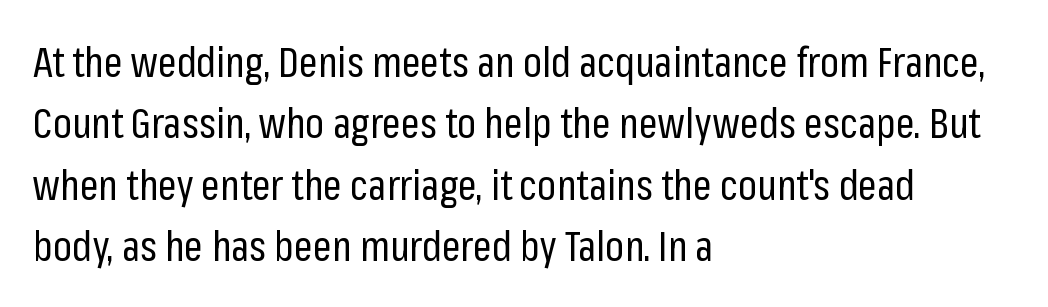
Looks like regular typesetting: each glyph gets only the width it needs. Letters rest on an invisible, unmarked baseline. The ragged edge is on the right, which tells us the setting is flush left. No letter is thick-stroked: the sample isn't bold. In terms of letterform style, serifs are entirely absent. Compared with typical paragraphs, the rows here are spaced about the same.
